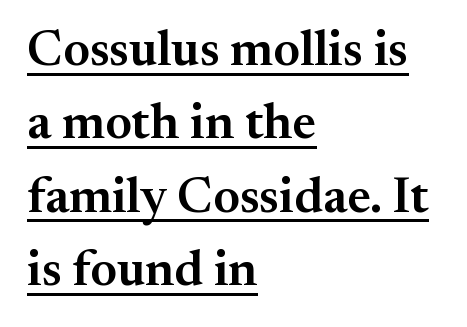
Q: Is the text bold? A: Semi-bold.
Q: Is the text italic (slanted)? A: No, it is upright.
Q: Is the typeface a serif or a sans-serif typeface? A: Serif.
Q: Is the text underlined? A: Yes.
Q: How is the paragraph aligned? A: Left-aligned.
Q: Is the spacing between letters normal or unusually wide? A: Normal.
Q: Is the spacing between lines tight, normal or loose? A: Normal.
Q: Width (condensed, normal, or wide)? A: Normal.
Q: Stroke contrast? A: Medium.
Q: x-height? A: Small.
Q: Monospaced? A: No.
